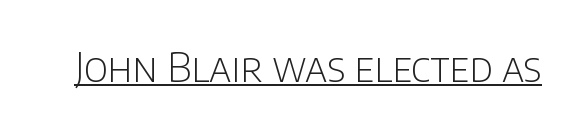
The image shows 39 px light sans-serif type, upright; set normal letter spacing, underlined; low stroke contrast and a large x-height.
